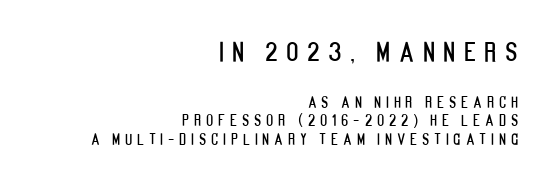
The ragged edge is on the left, which tells us the setting is flush right. Every character sits straight up, as roman type does. Reading top to bottom, the characters get smaller at the block break. Loose tracking; the words dissolve into strings of separated letters. Plain, unruled lines of type. The vertical gap from one line to the next is medium.
